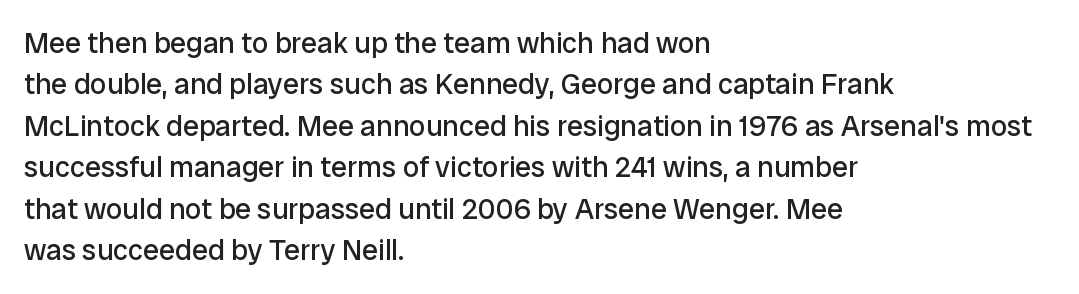
Q: Is the text bold? A: No.
Q: Is the text italic (slanted)? A: No, it is upright.
Q: Is the typeface a serif or a sans-serif typeface? A: Sans-serif.
Q: Is the text underlined? A: No.
Q: How is the paragraph aligned? A: Left-aligned.
Q: Is the spacing between letters normal or unusually wide? A: Normal.
Q: Is the spacing between lines tight, normal or loose? A: Normal.
Q: Width (condensed, normal, or wide)? A: Normal.
Q: Stroke contrast? A: Low.
Q: x-height? A: Medium.
Q: Monospaced? A: No.
